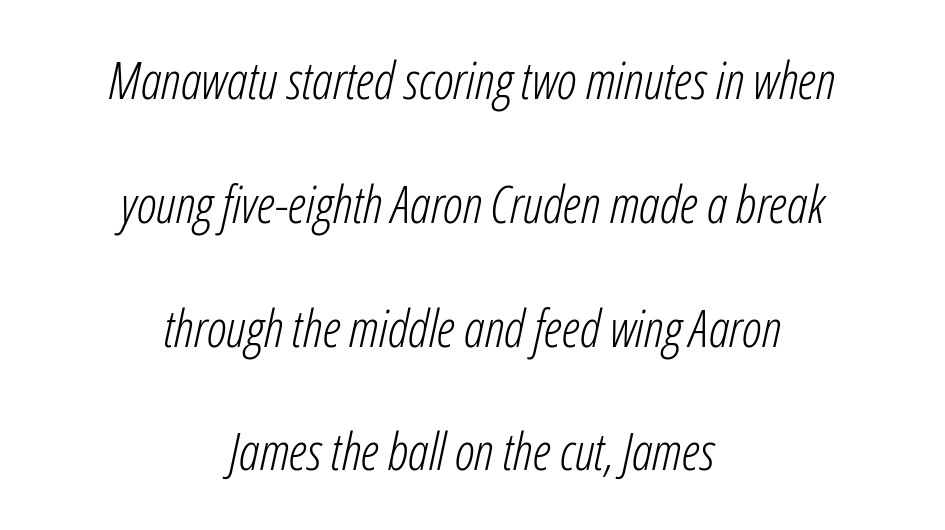
{"italic": "yes", "lean": "right", "slant_degrees": 12, "bold": "no", "weight": "light", "width": "condensed", "stroke_contrast": "low", "x_height": "medium", "monospaced": "no", "underline": "no", "align": "center", "line_spacing": "loose", "line_spacing_ratio": 2.38, "letter_spacing": "normal", "letter_spacing_em": 0.0, "glyph_px": 52}
